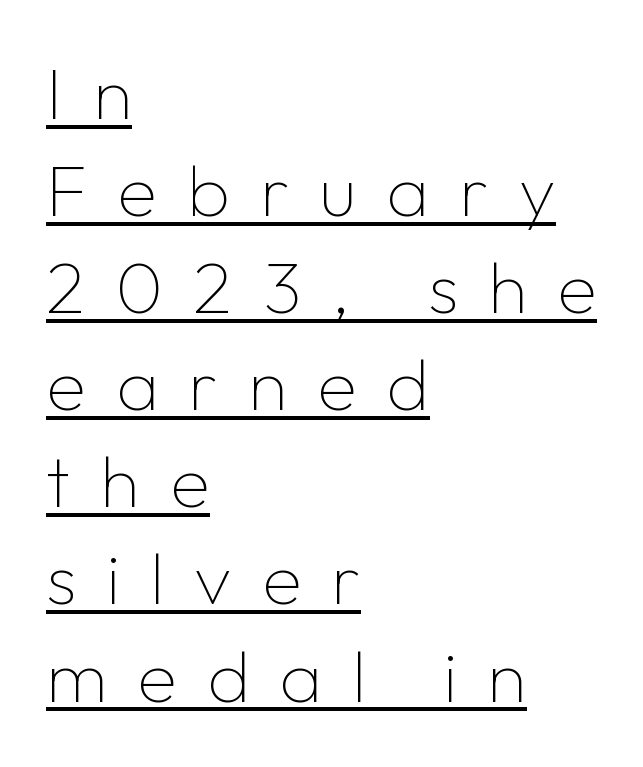
Q: Is the text bold? A: No.
Q: Is the text italic (slanted)? A: No, it is upright.
Q: Is the typeface a serif or a sans-serif typeface? A: Sans-serif.
Q: Is the text underlined? A: Yes.
Q: How is the paragraph aligned? A: Left-aligned.
Q: Is the spacing between letters normal or unusually wide? A: Unusually wide.
Q: Is the spacing between lines tight, normal or loose? A: Normal.
Q: Width (condensed, normal, or wide)? A: Normal.
Q: Stroke contrast? A: Low.
Q: x-height? A: Medium.
Q: Monospaced? A: No.
